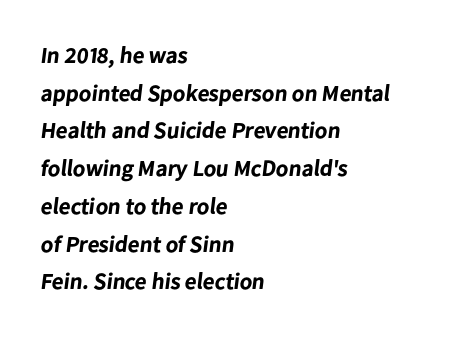
{"bold": "yes", "underline": "no", "align": "left", "line_spacing": "normal", "line_spacing_ratio": 1.64, "letter_spacing": "normal", "letter_spacing_em": 0.0, "glyph_px": 23}
